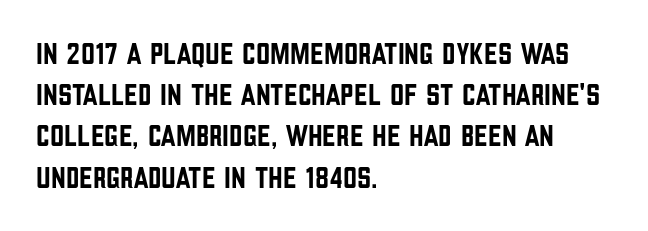
Glyph-to-glyph distance matches everyday printed text. The specimen omits any rule beneath the text block's lines. Where is the straight margin? On the left. Nothing sits at the stroke ends, so this counts as sans-serif.
